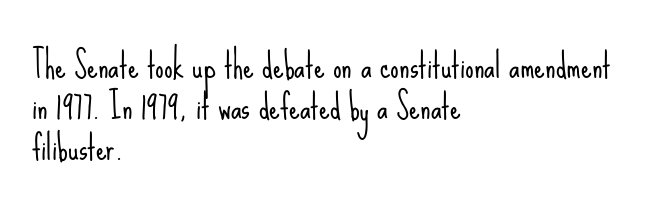
The image shows 34 px light, condensed sans-serif type, upright; set left-aligned, line spacing 1.2x, normal letter spacing, not underlined; low stroke contrast and a small x-height.
